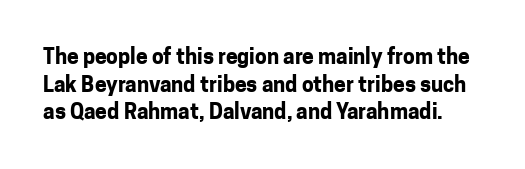
{"italic": "no", "bold": "yes", "underline": "no", "line_spacing": "normal", "line_spacing_ratio": 1.32, "letter_spacing": "normal", "letter_spacing_em": 0.0, "glyph_px": 21}
